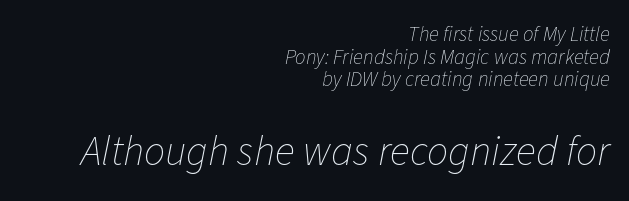
Q: Is the text bold? A: No.
Q: Is the text italic (slanted)? A: Yes, it leans right by about 11 degrees.
Q: Is the text underlined? A: No.
Q: How is the paragraph aligned? A: Right-aligned.
Q: Is the spacing between letters normal or unusually wide? A: Normal.
Q: Is the spacing between lines tight, normal or loose? A: Tight.
Q: Which block of text is set in a larger size, the first (top) or the second (bottom)? A: The second (bottom) one.
Q: Width (condensed, normal, or wide)? A: Normal.
Q: Stroke contrast? A: Low.
Q: x-height? A: Medium.
Q: Monospaced? A: No.
